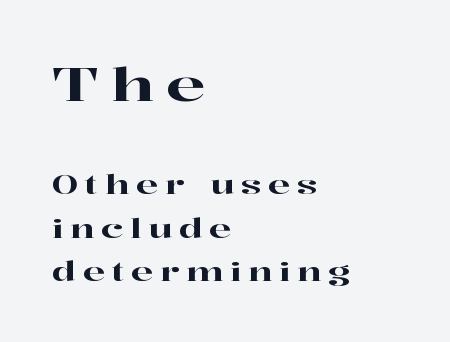
Short note: letters widely spaced. Every stem runs plumb, perpendicular to the baseline. Line spacing here is normal. You can tell from the footed stems that serif type was used. Where is the straight margin? On the left.
